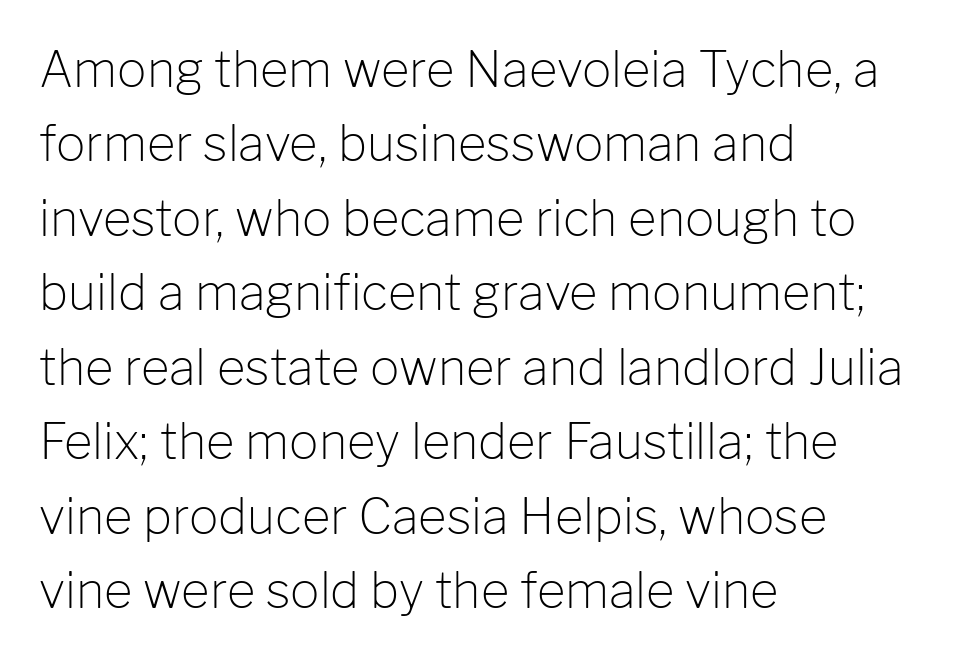
The image shows 49 px light sans-serif type, upright; set left-aligned, normal line spacing (1.52x), normal letter spacing, not underlined; low stroke contrast and a medium x-height.
